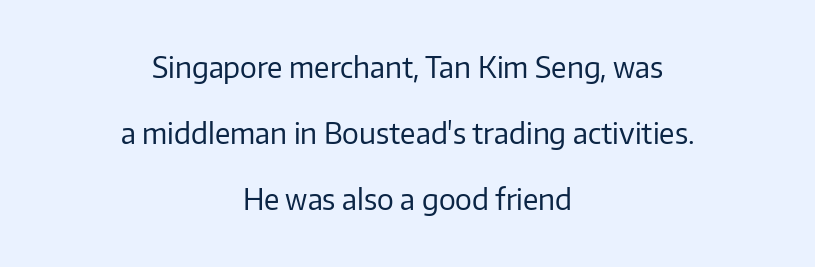
Is the stroke heavy? The answer is a plain regular-or-lighter. A clean baseline with only descenders dipping below it. Posture: upright roman. What's the leading like? Stretched, with rows far apart. The rendering keeps characters at their native spacing. You can tell from the bare stems that sans-serif type was used.
